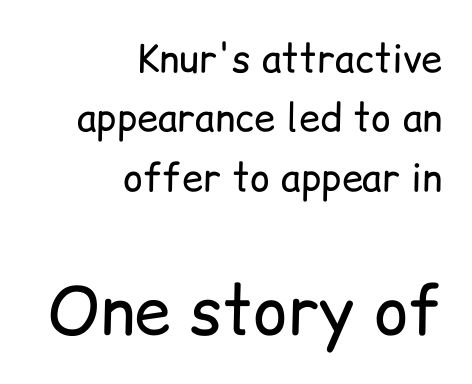
{"serif": "no", "italic": "no", "bold": "no", "weight": "regular", "width": "normal", "stroke_contrast": "low", "x_height": "medium", "monospaced": "no", "underline": "no", "align": "right", "line_spacing": "normal", "line_spacing_ratio": 1.56, "letter_spacing": "normal", "letter_spacing_em": 0.0, "larger_block": "second", "size_ratio": 1.74, "glyph_px": 66}
